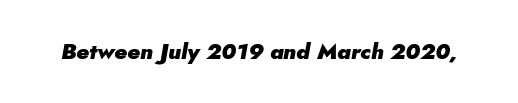
The passage shown has conventional tracking throughout. Rendered with sloped, italic letterforms. A full-strength bold gives these letters their thick strokes. The glyphs are unaccompanied by any horizontal stroke below them.
